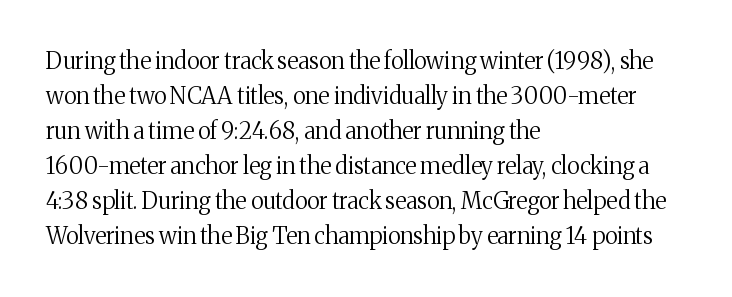
The image shows 23 px text type, upright; set left-aligned, normal line spacing (1.52x), normal letter spacing, not underlined.
